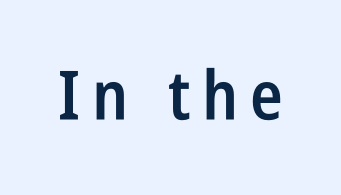
Q: Is the text bold? A: Semi-bold.
Q: Is the text italic (slanted)? A: No, it is upright.
Q: Is the typeface a serif or a sans-serif typeface? A: Sans-serif.
Q: Is the text underlined? A: No.
Q: Width (condensed, normal, or wide)? A: Condensed.
Q: Stroke contrast? A: Low.
Q: x-height? A: Large.
Q: Monospaced? A: No.
